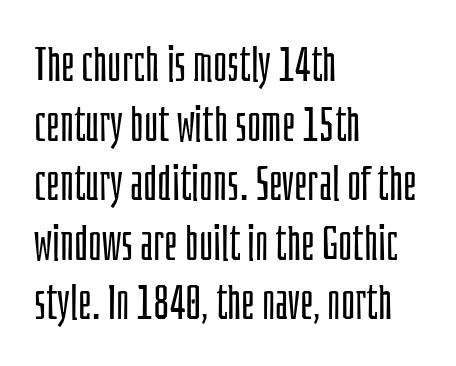
The space beneath each line is pristine and unruled. The strokes are not fattened; the text isn't bold. Type style note: lacks serifs. A typesetter would call this proportional, since set widths differ per character. Unlike italic type, these characters show no tilt at all. This rendering uses left alignment, leaving the right contour irregular.
